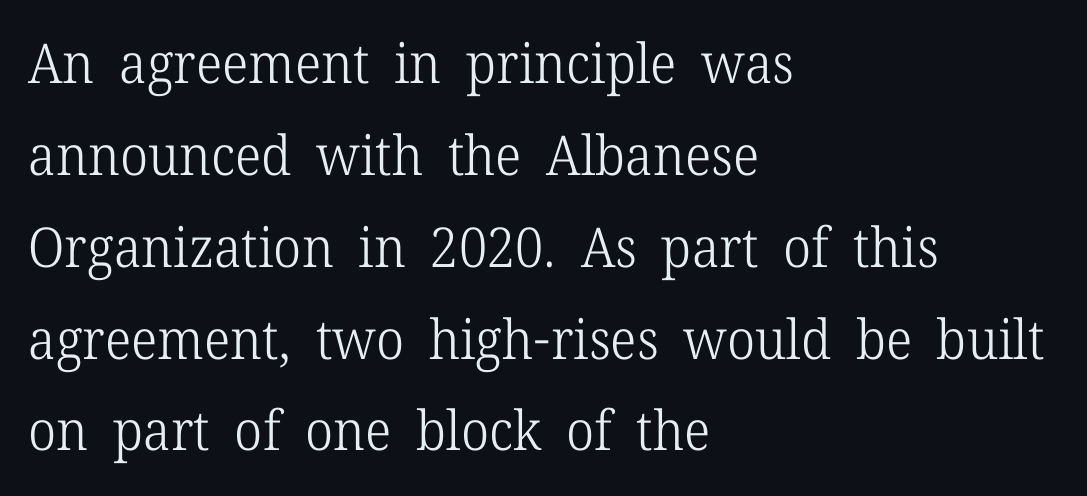
{"serif": "yes", "italic": "no", "bold": "no", "weight": "light", "width": "normal", "stroke_contrast": "low", "x_height": "medium", "monospaced": "no", "underline": "no", "align": "left", "line_spacing": "normal", "line_spacing_ratio": 1.67, "letter_spacing": "normal", "letter_spacing_em": 0.0, "glyph_px": 55}
